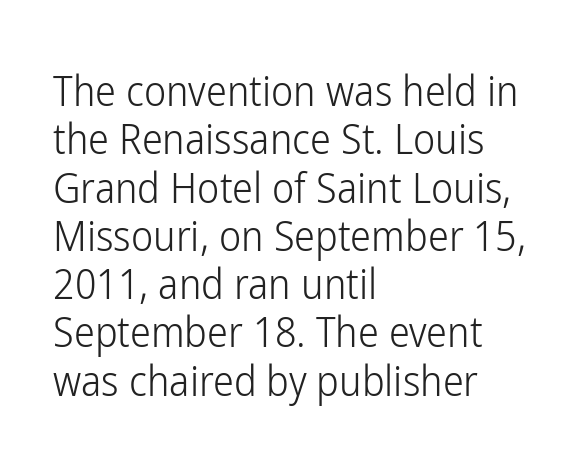
Quick note: underline off. All the whitespace from short lines collects on the right. I'd call this a sans setting — the letters go barefoot. Stems here are at most as thick as an everyday book face. There is no visible air inserted between adjacent glyphs.
